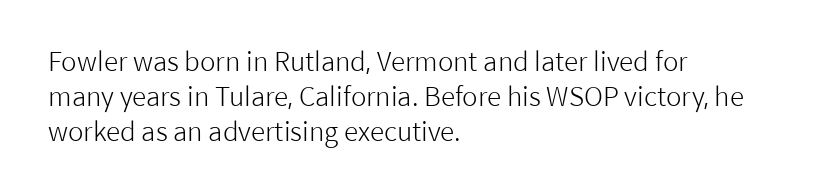
The strip under each line holds only bare page. Short note: letters normally spaced. The axis of the letterforms is exactly vertical. Line spacing here is normal. The rendering anchors every line to the left-hand side.
